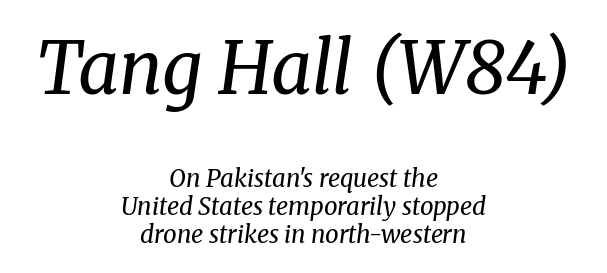
{"serif": "yes", "italic": "yes", "lean": "right", "slant_degrees": 8, "bold": "no", "weight": "regular", "width": "normal", "stroke_contrast": "medium", "x_height": "medium", "monospaced": "no", "underline": "no", "align": "center", "line_spacing": "tight", "line_spacing_ratio": 1.15, "letter_spacing": "normal", "letter_spacing_em": 0.0, "larger_block": "first", "size_ratio": 3.0, "glyph_px": 72}
